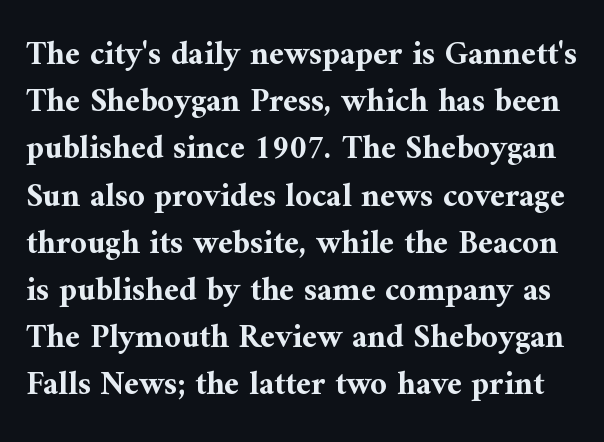
The image shows 33 px bold serif type, upright; set normal line spacing (1.43x), normal letter spacing, not underlined; medium stroke contrast and a medium x-height.
